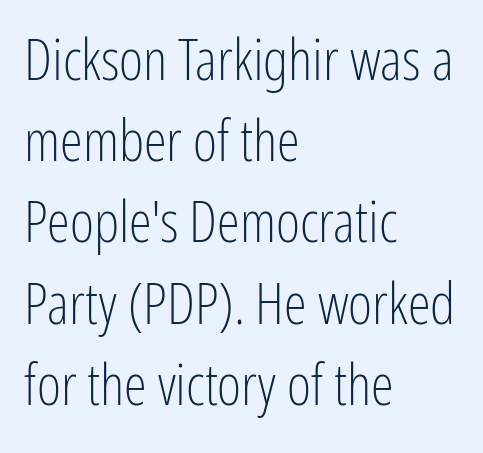
The image shows 58 px light, condensed sans-serif type, upright; set left-aligned, normal line spacing (1.4x), normal letter spacing, not underlined; low stroke contrast and a medium x-height.
